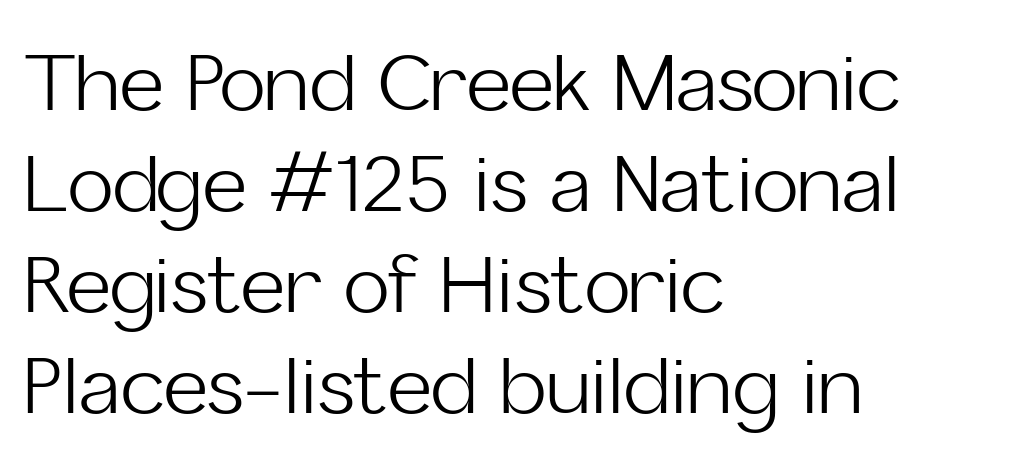
Whoever set this chose a conventional vertical rhythm. Which margin do the lines hug? The left one — the right edge is uneven. These lines were composed using upright roman letters. Just letters on the line, the space beneath them empty.
